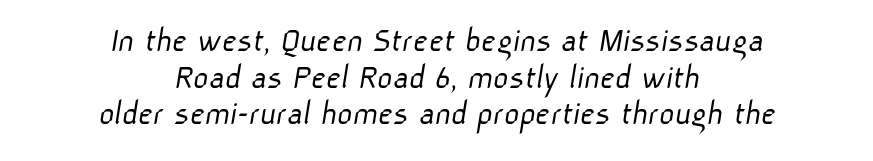
Rows of type sit shoulder to shoulder in the vertical direction. Here the designer chose a conventional face with non-uniform glyph widths. The cut favours lightness, reaching ordinary text weight at its darkest. Both edges are ragged and mirror each other, which tells us the setting is centered. The passage shown has conventional tracking throughout.
